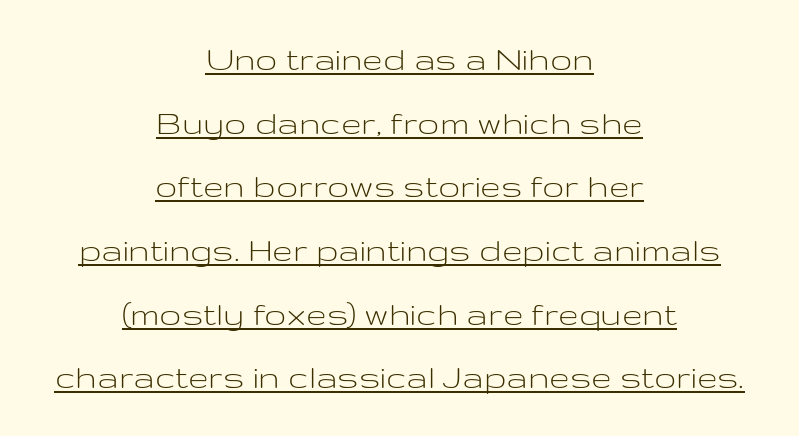
Q: Is the text bold? A: No.
Q: Is the text italic (slanted)? A: No, it is upright.
Q: Is the typeface a serif or a sans-serif typeface? A: Sans-serif.
Q: Is the text underlined? A: Yes.
Q: How is the paragraph aligned? A: Centered.
Q: Is the spacing between letters normal or unusually wide? A: Normal.
Q: Width (condensed, normal, or wide)? A: Wide.
Q: Stroke contrast? A: Low.
Q: x-height? A: Medium.
Q: Monospaced? A: No.
